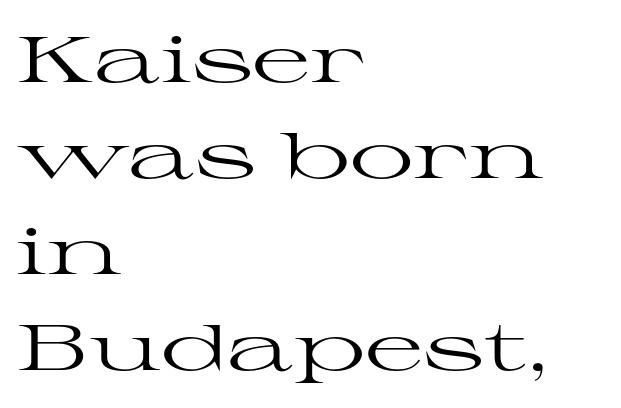
The image shows 64 px regular-weight, wide serif type, upright; set left-aligned, normal line spacing (1.5x), normal letter spacing, not underlined; high stroke contrast and a medium x-height.
